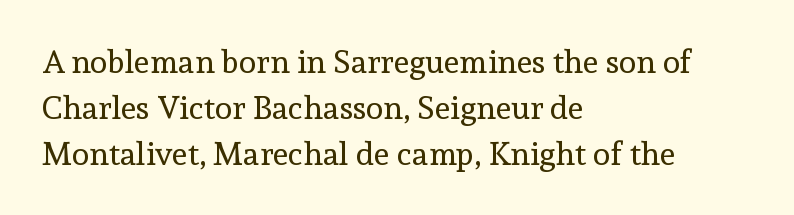
Q: Is the text bold? A: No.
Q: Is the text italic (slanted)? A: No, it is upright.
Q: Is the typeface a serif or a sans-serif typeface? A: Serif.
Q: Is the text underlined? A: No.
Q: How is the paragraph aligned? A: Left-aligned.
Q: Is the spacing between letters normal or unusually wide? A: Normal.
Q: Is the spacing between lines tight, normal or loose? A: Normal.
Q: Width (condensed, normal, or wide)? A: Normal.
Q: x-height? A: Medium.
Q: Monospaced? A: No.
